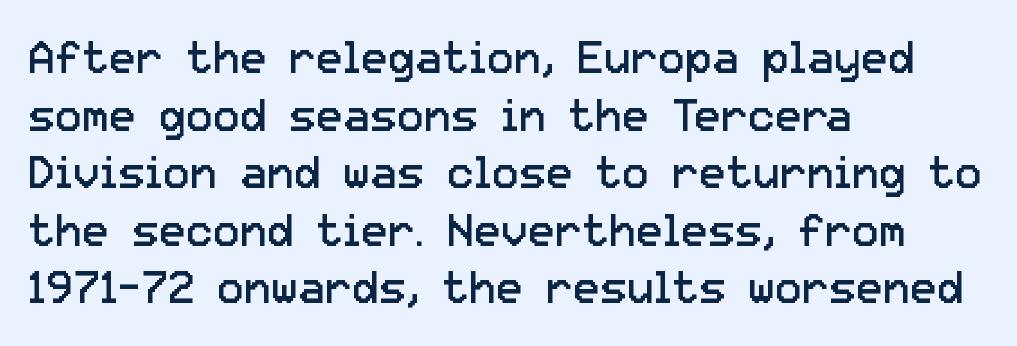
{"serif": "no", "italic": "no", "bold": "no", "weight": "regular", "width": "normal", "stroke_contrast": "low", "x_height": "medium", "monospaced": "no", "underline": "no", "align": "left", "line_spacing": "normal", "line_spacing_ratio": 1.28, "letter_spacing": "normal", "letter_spacing_em": 0.0, "glyph_px": 45}
